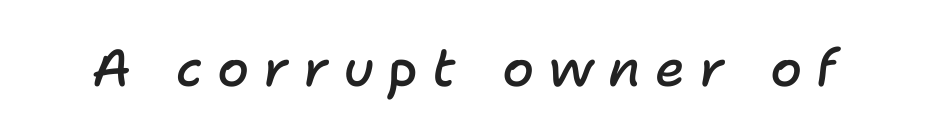
The face used here has a pronounced slope to its letters. Someone cranked the tracking dial way up on this one. Note the varied advance widths — an 'i' is clearly narrower than an 'm'. Weight: semibold (demi). Unmarked baselines from the first word to the last.
